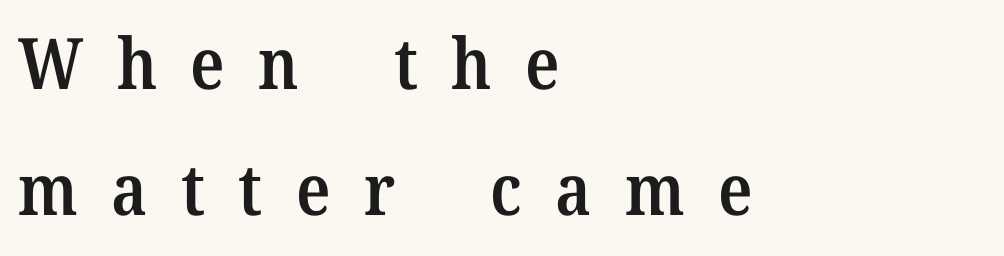
Q: Is the text bold? A: Semi-bold.
Q: Is the text italic (slanted)? A: No, it is upright.
Q: Is the typeface a serif or a sans-serif typeface? A: Serif.
Q: Is the text underlined? A: No.
Q: How is the paragraph aligned? A: Left-aligned.
Q: Is the spacing between letters normal or unusually wide? A: Unusually wide.
Q: Width (condensed, normal, or wide)? A: Normal.
Q: Stroke contrast? A: Medium.
Q: x-height? A: Medium.
Q: Monospaced? A: No.
